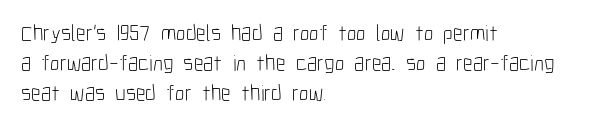
The lines are quadded left. The font sits on the lighter half of the weight spectrum, regular included. Tracking here is standard; glyphs follow each other at the usual distance. Italic? Not at all — the glyphs are vertical. Rule under the text: the space is simply empty.
